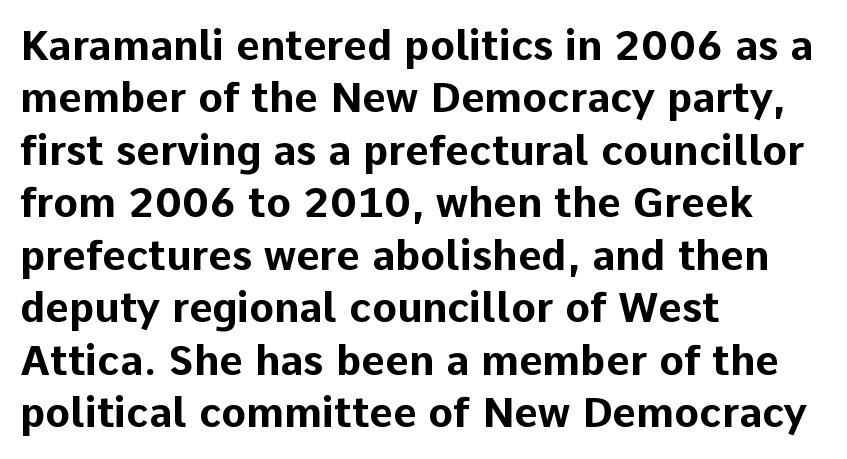
{"serif": "no", "italic": "no", "bold": "yes", "weight": "bold", "width": "normal", "stroke_contrast": "low", "x_height": "medium", "monospaced": "no", "underline": "no", "align": "left", "line_spacing": "normal", "line_spacing_ratio": 1.28, "letter_spacing": "normal", "letter_spacing_em": 0.0, "glyph_px": 41}
